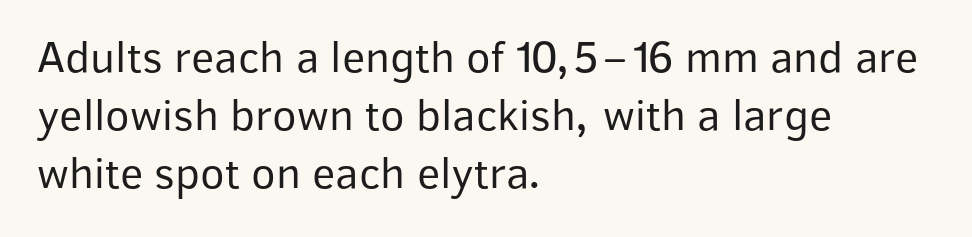
The specimen reads as upright at a glance. Line starts are locked; line ends wander. You could not count columns in this text — the font is proportionally spaced. Glyph-to-glyph distance matches everyday printed text. The font sits on the lighter half of the weight spectrum, regular included. The letters carry no serifs — their stems end cleanly without finishing strokes.
